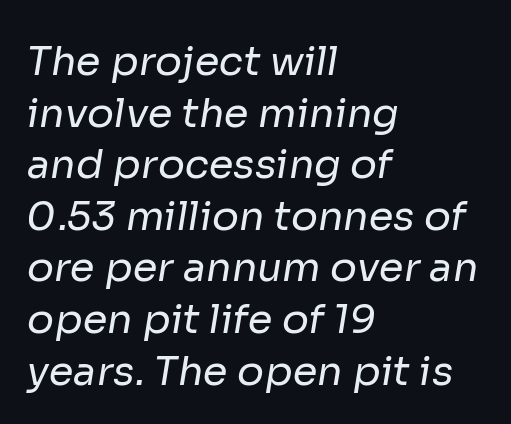
{"serif": "no", "bold": "no", "weight": "regular", "width": "normal", "stroke_contrast": "low", "x_height": "medium", "monospaced": "no", "underline": "no", "align": "left", "line_spacing": "normal", "line_spacing_ratio": 1.29, "letter_spacing": "normal", "letter_spacing_em": 0.0, "glyph_px": 40}
